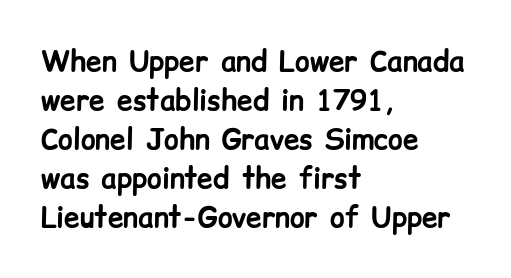
Q: Is the text bold? A: Yes.
Q: Is the text italic (slanted)? A: No, it is upright.
Q: Is the typeface a serif or a sans-serif typeface? A: Sans-serif.
Q: Is the text underlined? A: No.
Q: How is the paragraph aligned? A: Left-aligned.
Q: Is the spacing between letters normal or unusually wide? A: Normal.
Q: Is the spacing between lines tight, normal or loose? A: Normal.
Q: Width (condensed, normal, or wide)? A: Normal.
Q: Stroke contrast? A: Low.
Q: x-height? A: Medium.
Q: Monospaced? A: No.
